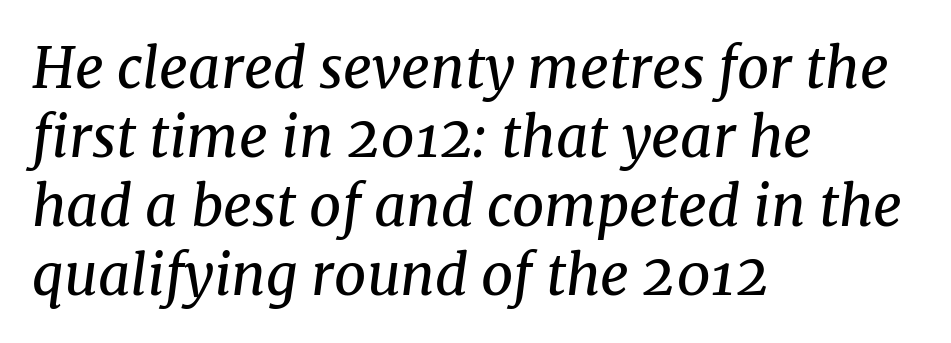
The image shows 56 px regular-weight serif type, italic (leaning right); set left-aligned, line spacing 1.23x, normal letter spacing, not underlined; medium stroke contrast and a medium x-height.
